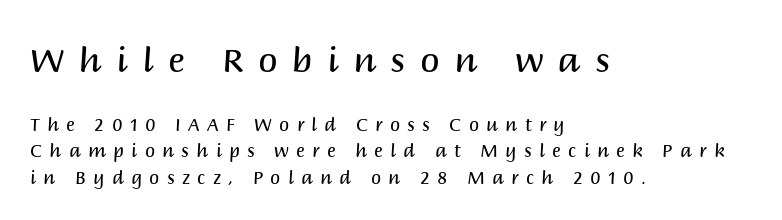
A clean baseline with only descenders dipping below it. Does the copy run flush right? No — it runs flush left. You could not count columns in this text — the font is proportionally spaced. Letter spacing: wide.
